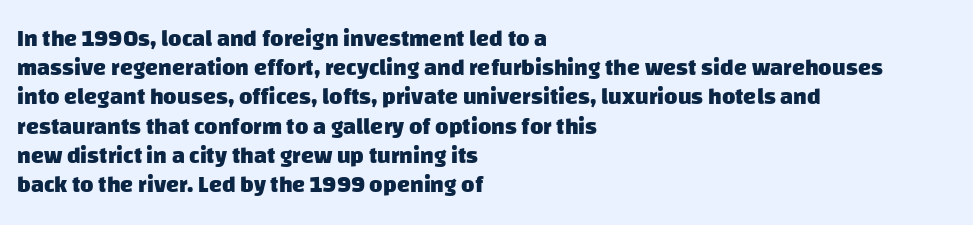
The image shows 23 px bold type; set left-aligned, normal line spacing (1.27x), normal letter spacing, not underlined.
